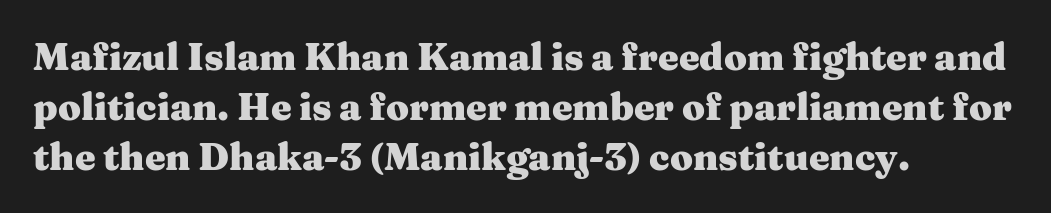
Q: Is the text bold? A: Yes.
Q: Is the text italic (slanted)? A: No, it is upright.
Q: Is the typeface a serif or a sans-serif typeface? A: Serif.
Q: Is the text underlined? A: No.
Q: How is the paragraph aligned? A: Left-aligned.
Q: Is the spacing between letters normal or unusually wide? A: Normal.
Q: Is the spacing between lines tight, normal or loose? A: Normal.
Q: Width (condensed, normal, or wide)? A: Wide.
Q: Stroke contrast? A: Medium.
Q: x-height? A: Medium.
Q: Monospaced? A: No.
